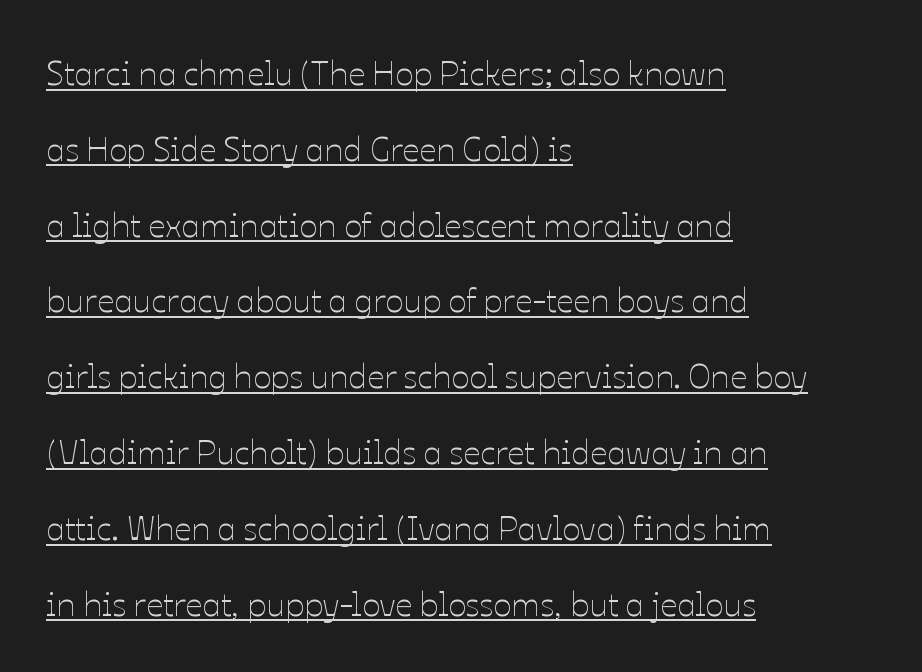
This is the regular roman posture of the typeface. Is there much room between lines? Yes — plenty of vertical air separates them. No extra tracking has been applied to these lines. Check the space under the baseline: a stroke is drawn there.
